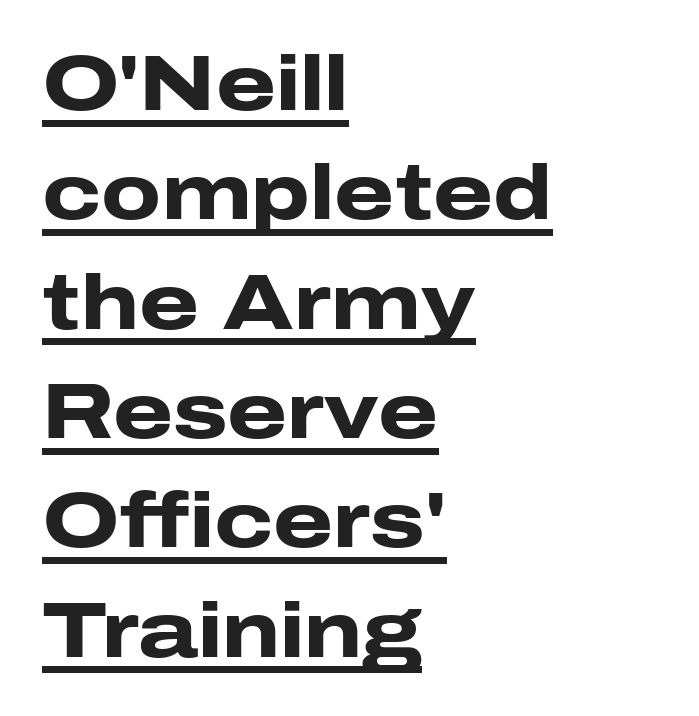
You could not count columns in this text — the font is proportionally spaced. The line texture is even and compact thanks to regular tracking. Descenders here cross a horizontal rule under the line. The designer went with a sans here, leaving each stem footless.
